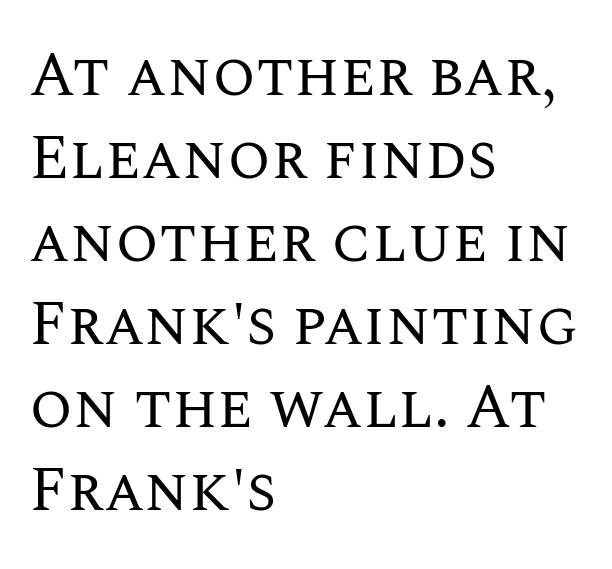
Proportional: the letters do not fall into vertical columns. Is the letter spacing exaggerated? No — it looks like the ordinary default. Teacher's note: observe the even left margin — that is flush-left alignment. Counters stay open thanks to moderate or lighter strokes. Notice how descenders clear the ascenders below comfortably — that's standard leading. The foot of each line stays bare and open.
